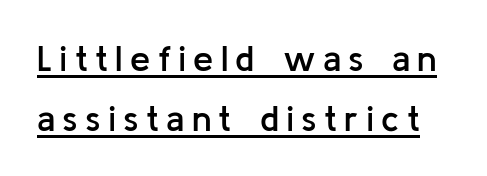
The letterforms stand isolated, each surrounded by extra space. The strokes are fattened partway — semibold, not bold. In terms of letterform style, serifs are entirely absent. Quick note: interline space is typical. When letters stand straight like this, we call the style roman or upright. The sample's only ornament is a line tracing under the words.
